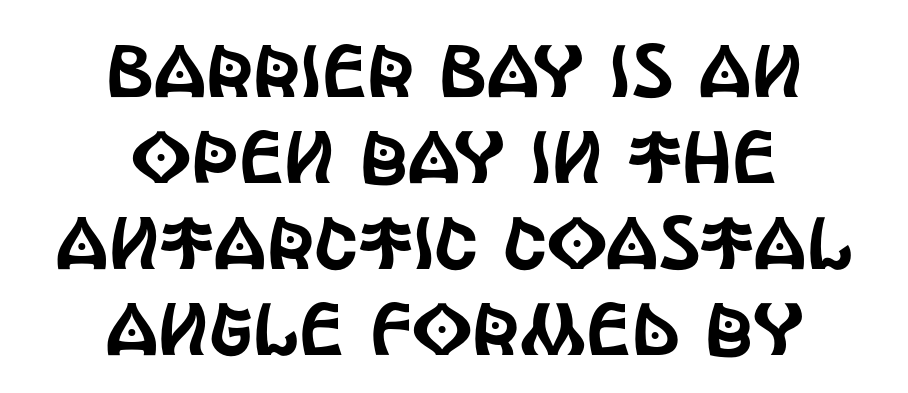
The words here are not underlined. Posture: straight, roman, zero tilt. Is this a fixed-width face? No — the glyphs have proportional, varying widths. Are there feet on the stems? There aren't — it's a sans.
